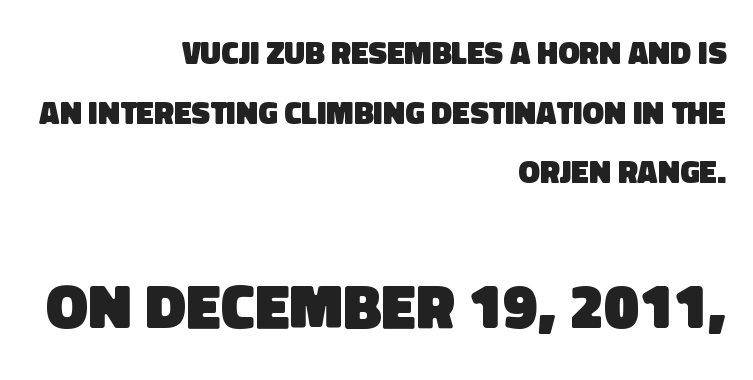
In terms of letterform style, serifs are entirely absent. Larger block? The one below; the one above is distinctly smaller. The zone under the glyphs is completely vacant. Is the block centered? No — it sits flush against the right margin. Spacing between characters is what you'd get straight out of the box.
